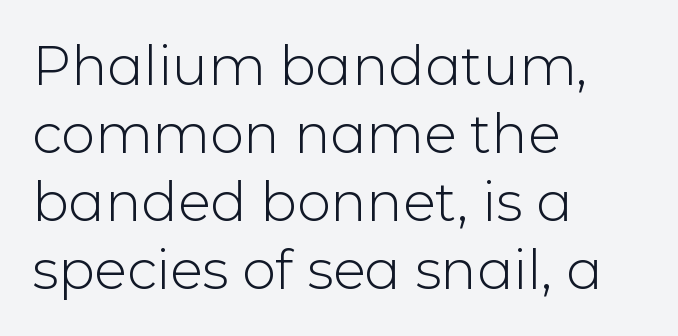
{"serif": "no", "italic": "no", "bold": "no", "weight": "light", "width": "normal", "stroke_contrast": "low", "x_height": "medium", "monospaced": "no", "underline": "no", "align": "left", "line_spacing": "normal", "line_spacing_ratio": 1.26, "letter_spacing": "normal", "letter_spacing_em": 0.0, "glyph_px": 54}
